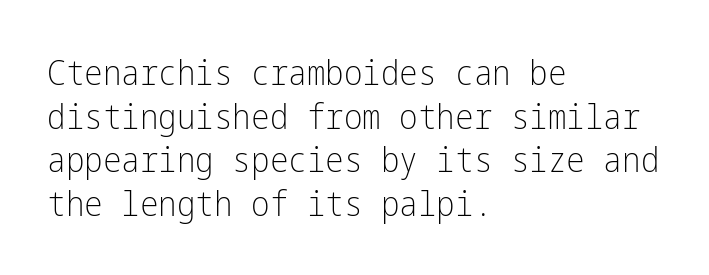
The image shows 35 px light, condensed sans-serif type, upright; set left-aligned, normal line spacing (1.25x), normal letter spacing, not underlined; low stroke contrast and a medium x-height.
